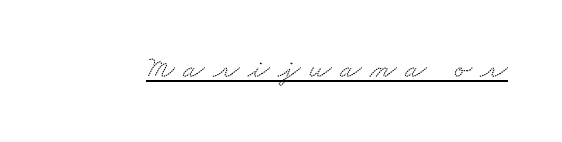
{"serif": "yes", "width": "wide", "stroke_contrast": "low", "x_height": "small", "monospaced": "no", "underline": "yes", "letter_spacing": "wide", "letter_spacing_em": 0.27, "glyph_px": 31}
